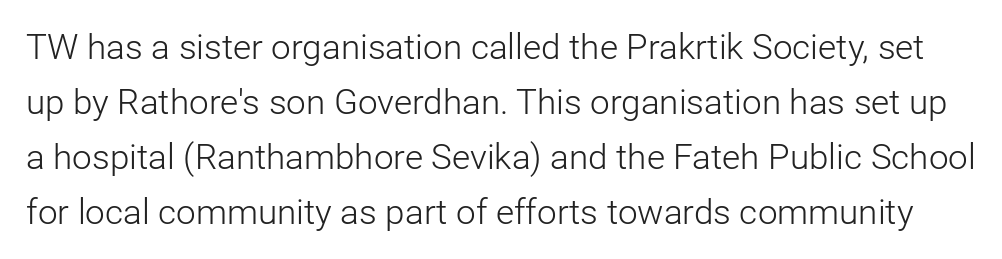
The image shows 35 px light sans-serif type, upright; set normal line spacing (1.57x), normal letter spacing, not underlined; low stroke contrast and a medium x-height.
